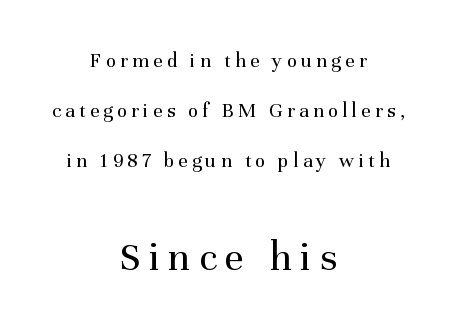
Proportional: the letters do not fall into vertical columns. The designer went with a serif here, giving each stem small feet. Compare the two chunks: the lower has the greater cap height. Each line is balanced around a shared central axis.
